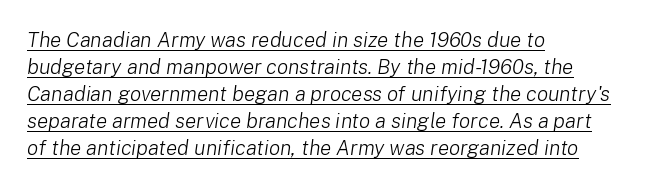
The space between consecutive lines is moderate. Leftover space on each line is placed entirely after the last word. When letters slant like this, we call the style italic. Heft: none added — not bold. Like a heading marked for emphasis, these lines bear an underscore. Nobody touched the tracking dial on this one.
